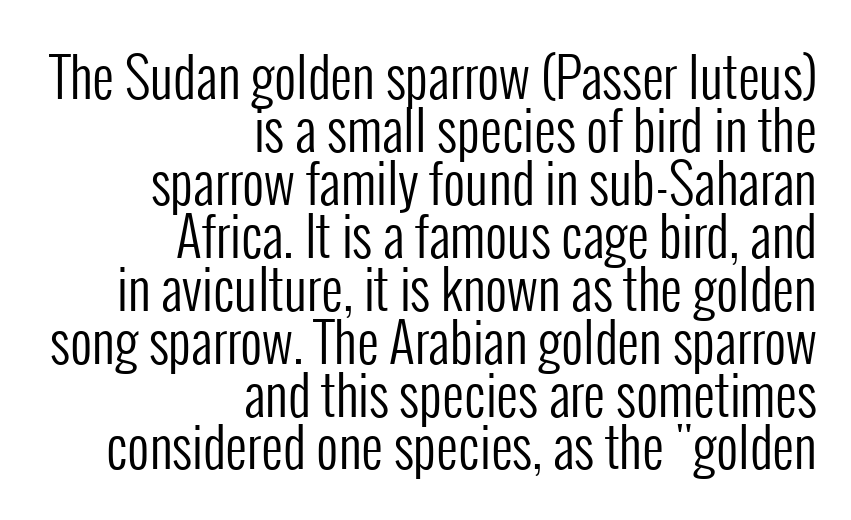
The image shows 54 px regular-weight, condensed sans-serif type, upright; set right-aligned, tight line spacing (0.98x), normal letter spacing, not underlined; low stroke contrast and a medium x-height.
